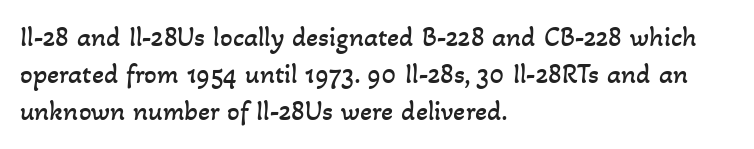
Is the block centered? No — it sits flush against the left margin. Whoever set this chose a conventional vertical rhythm. Any mark beneath the type? The region is blank. Unbolded letterforms with no extra heft. Varying glyph widths throughout — classic text-font behaviour. Words appear dense and cohesive because spacing is normal.
